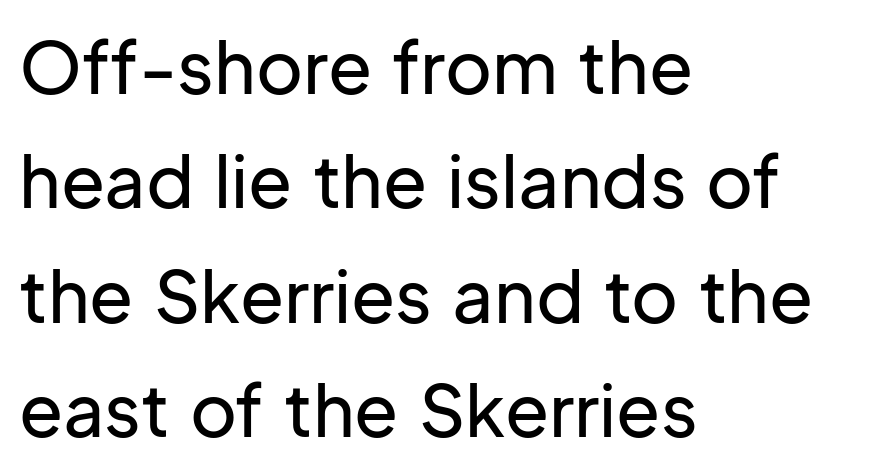
{"serif": "no", "italic": "no", "width": "normal", "stroke_contrast": "low", "x_height": "medium", "monospaced": "no", "underline": "no", "align": "left", "line_spacing": "normal", "line_spacing_ratio": 1.59, "letter_spacing": "normal", "letter_spacing_em": 0.0, "glyph_px": 72}
